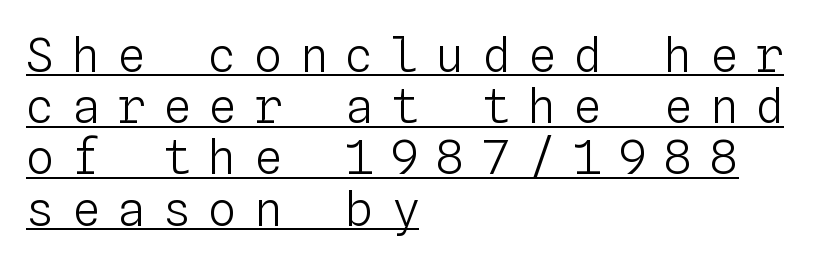
The image shows 47 px light type, upright, monospaced; set left-aligned, tight line spacing (1.09x), unusually wide letter spacing (+0.37 em), underlined; low stroke contrast and a medium x-height.
